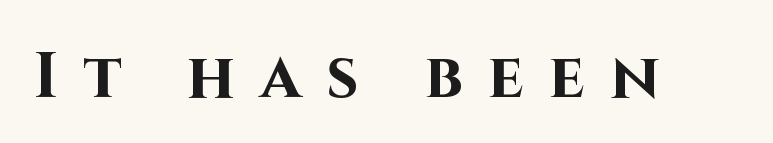
The image shows 64 px bold sans-serif type, upright; set unusually wide letter spacing (+0.39 em), not underlined; high stroke contrast and a large x-height.
